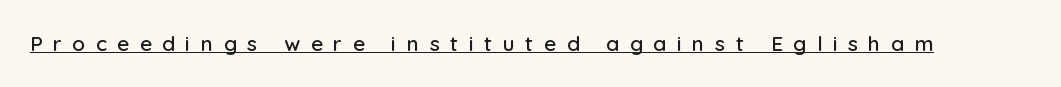
Q: Is the text italic (slanted)? A: No, it is upright.
Q: Is the text underlined? A: Yes.
Q: Is the spacing between letters normal or unusually wide? A: Unusually wide.
